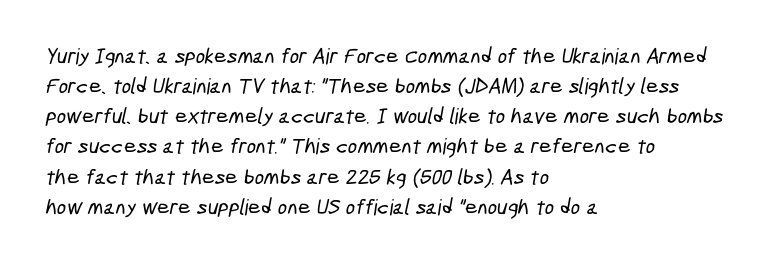
Q: Is the text underlined? A: No.
Q: How is the paragraph aligned? A: Left-aligned.
Q: Is the spacing between letters normal or unusually wide? A: Normal.
Q: Is the spacing between lines tight, normal or loose? A: Normal.
